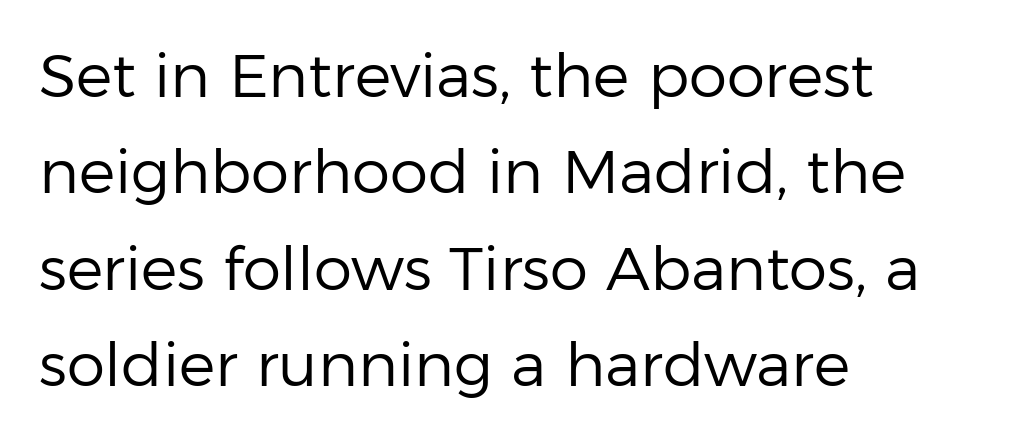
The image shows 61 px regular-weight sans-serif type, upright; set left-aligned, normal line spacing (1.58x), normal letter spacing, not underlined; low stroke contrast and a medium x-height.
